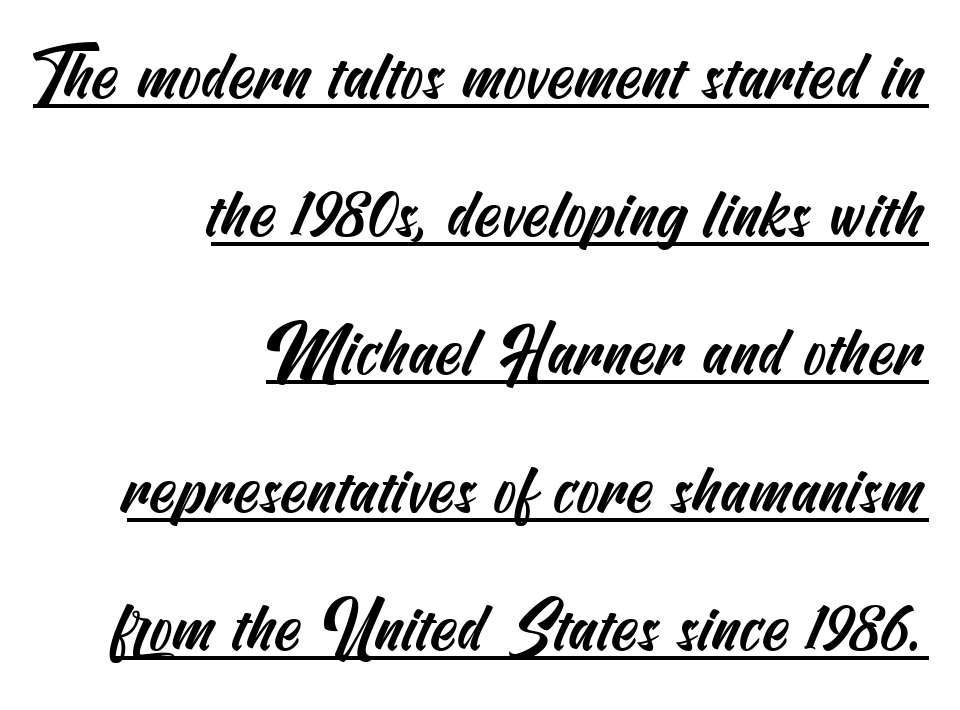
This block would shrink considerably if given ordinary leading; it's expanded now. Look at the tracking — it's just the regular setting, nothing added. In designer terms, the underline attribute is active on this setting. Casual observation: everything's shoved over to the right. Type style note: lacks serifs.
